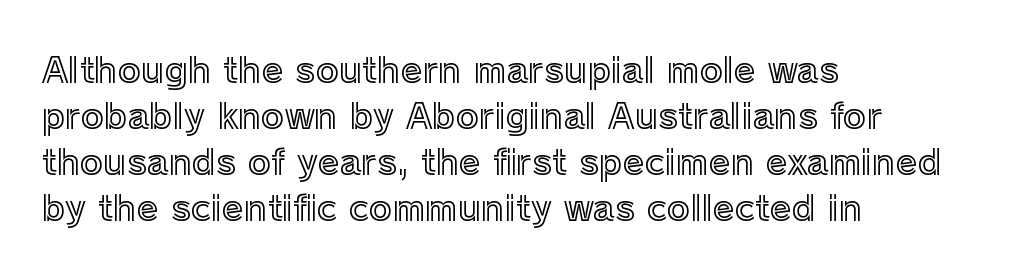
{"italic": "no", "width": "normal", "x_height": "medium", "monospaced": "no", "underline": "no", "align": "left", "line_spacing": "normal", "line_spacing_ratio": 1.31, "letter_spacing": "normal", "letter_spacing_em": 0.0, "glyph_px": 35}
